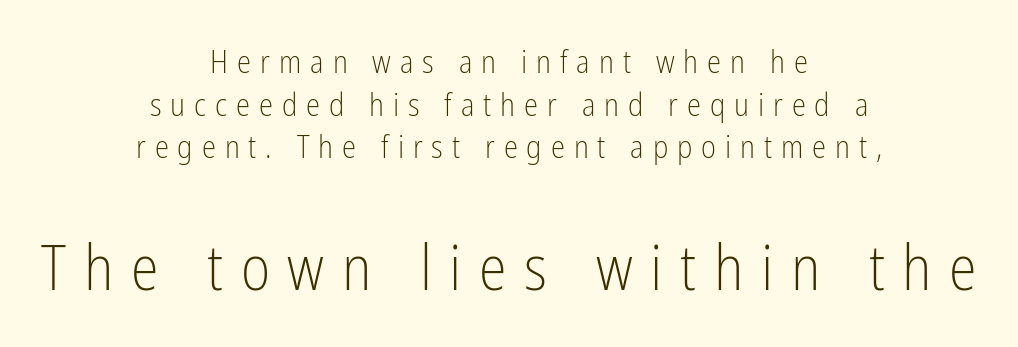
{"serif": "no", "italic": "no", "bold": "no", "weight": "light", "width": "condensed", "stroke_contrast": "low", "x_height": "medium", "monospaced": "no", "underline": "no", "align": "center", "line_spacing": "normal", "line_spacing_ratio": 1.33, "letter_spacing": "wide", "letter_spacing_em": 0.28, "larger_block": "second", "size_ratio": 1.97, "glyph_px": 63}
